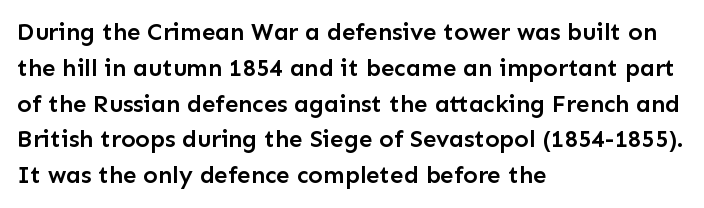
{"italic": "no", "bold": "semi", "underline": "no", "align": "left", "line_spacing": "normal", "line_spacing_ratio": 1.49, "letter_spacing": "normal", "letter_spacing_em": 0.0, "glyph_px": 24}
